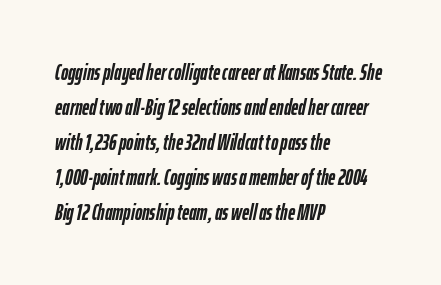
Q: Is the text bold? A: Yes.
Q: Is the text italic (slanted)? A: Yes, it leans right by about 12 degrees.
Q: Is the text underlined? A: No.
Q: How is the paragraph aligned? A: Left-aligned.
Q: Is the spacing between letters normal or unusually wide? A: Normal.
Q: Is the spacing between lines tight, normal or loose? A: Normal.
